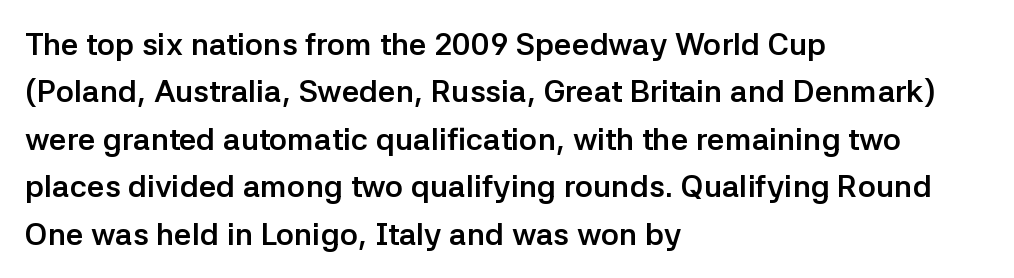
{"serif": "no", "italic": "no", "bold": "yes", "weight": "semibold", "width": "normal", "stroke_contrast": "low", "x_height": "medium", "monospaced": "no", "underline": "no", "align": "left", "line_spacing": "normal", "line_spacing_ratio": 1.53, "letter_spacing": "normal", "letter_spacing_em": 0.0, "glyph_px": 31}
